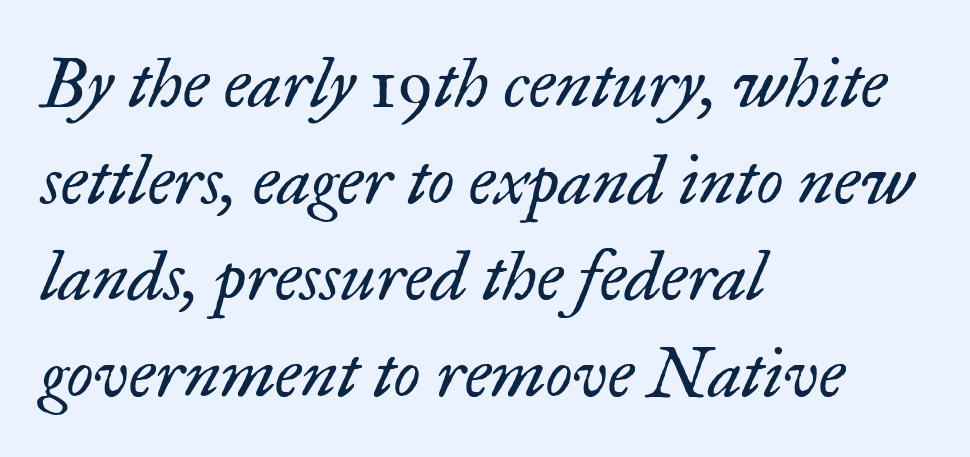
Reading down the column, the eye jumps a familiar distance to each next line. This rendering employs a face with finishing strokes, i.e., a serif. Looks like regular typesetting: each glyph gets only the width it needs. What stands out about the letter spacing? Nothing — it is the standard amount.
